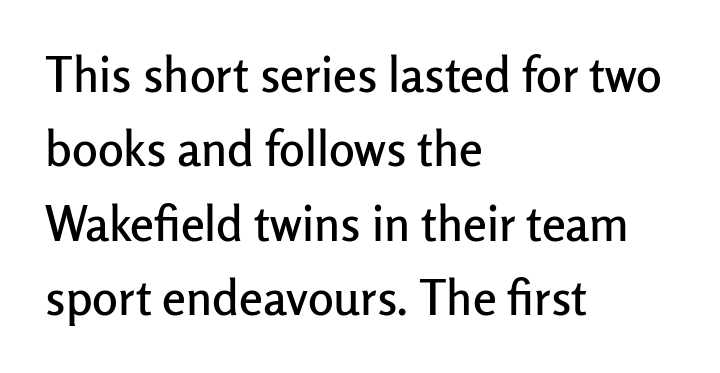
Q: Is the text italic (slanted)? A: No, it is upright.
Q: Is the typeface a serif or a sans-serif typeface? A: Sans-serif.
Q: Is the text underlined? A: No.
Q: How is the paragraph aligned? A: Left-aligned.
Q: Is the spacing between letters normal or unusually wide? A: Normal.
Q: Is the spacing between lines tight, normal or loose? A: Normal.
Q: Width (condensed, normal, or wide)? A: Normal.
Q: Stroke contrast? A: Low.
Q: x-height? A: Medium.
Q: Monospaced? A: No.
